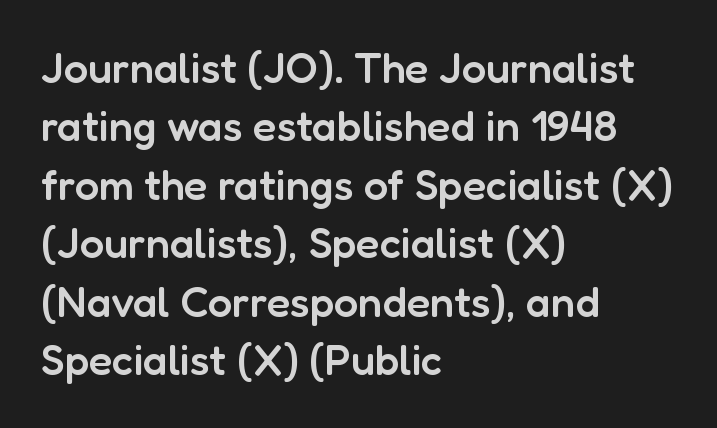
{"serif": "no", "italic": "no", "bold": "semi", "weight": "semibold", "width": "normal", "stroke_contrast": "low", "x_height": "medium", "monospaced": "no", "underline": "no", "align": "left", "line_spacing": "normal", "line_spacing_ratio": 1.36, "letter_spacing": "normal", "letter_spacing_em": 0.0, "glyph_px": 43}
